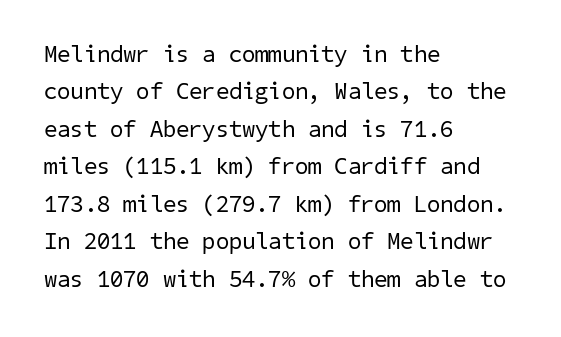
No letter is thick-stroked: the sample isn't bold. Descenders hang freely into open space. Leading: standard. Short note: letters normally spaced.
